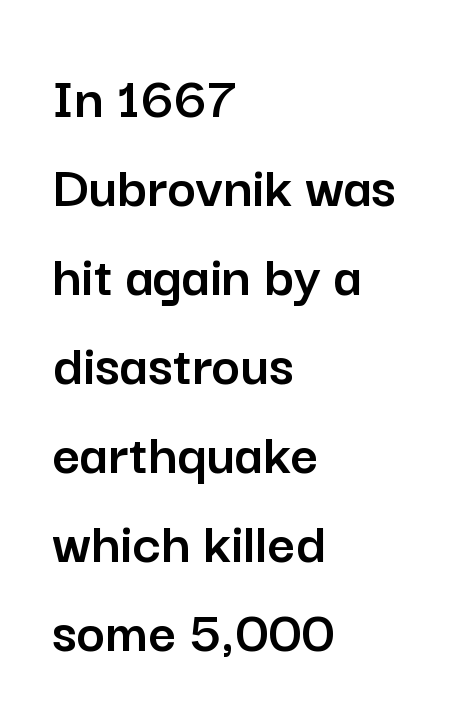
A roman cut, with each character standing at attention. There is no visible air inserted between adjacent glyphs. Is this a sans? Yes — the strokes have no serifs. The block of text has a typical density, with ordinary space between rows.
